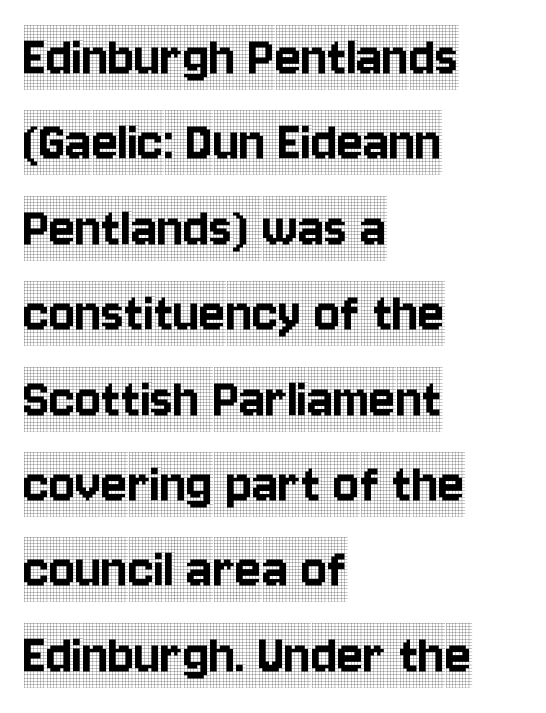
Tracking value appears to be zero — textbook default spacing. Compared with typical paragraphs, the rows here are spaced about the same. Notice how the stems are strictly vertical — no italics here. The designer went with a serif here, giving each stem small feet.
